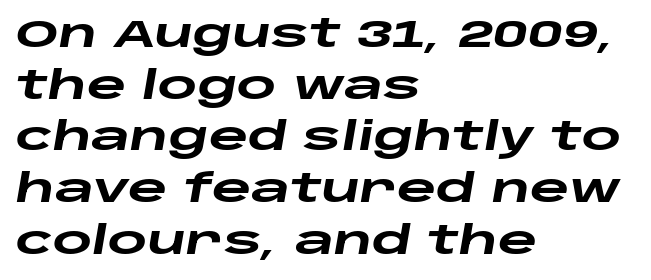
Q: Is the text bold? A: Yes.
Q: Is the text italic (slanted)? A: Yes, it leans right by about 10 degrees.
Q: Is the text underlined? A: No.
Q: How is the paragraph aligned? A: Left-aligned.
Q: Is the spacing between letters normal or unusually wide? A: Normal.
Q: Is the spacing between lines tight, normal or loose? A: Normal.
Q: Width (condensed, normal, or wide)? A: Wide.
Q: Stroke contrast? A: Low.
Q: x-height? A: Large.
Q: Monospaced? A: No.
